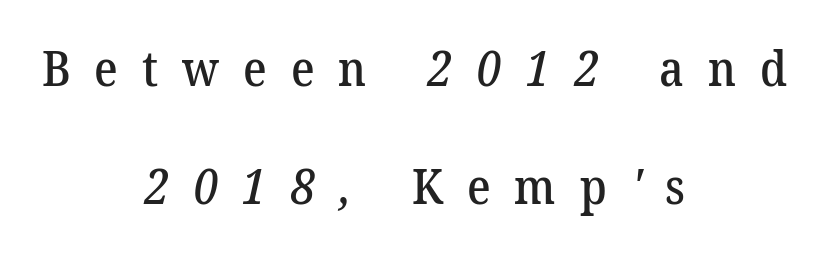
The image shows 50 px serif type; set centered, loose line spacing (2.37x), unusually wide letter spacing (+0.48 em), not underlined; low stroke contrast and a medium x-height.
